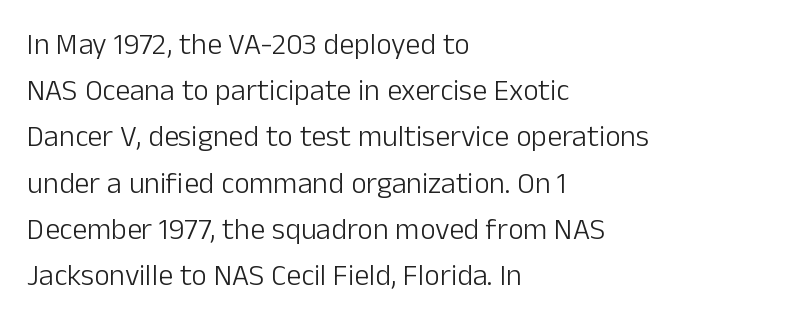
The image shows 30 px light sans-serif type, upright; set left-aligned, normal line spacing (1.54x), normal letter spacing, not underlined; low stroke contrast and a medium x-height.
